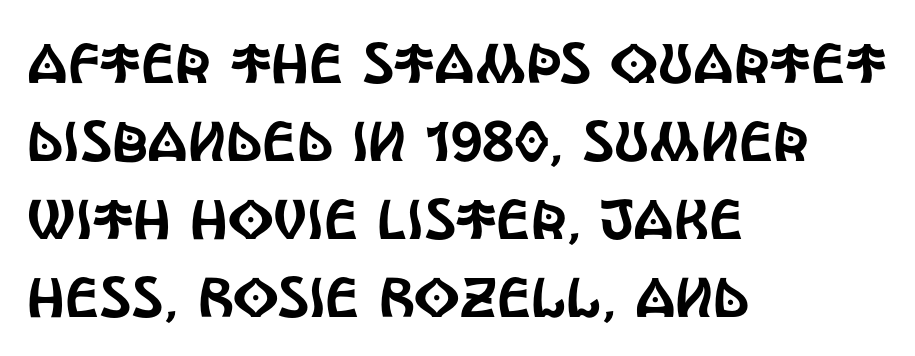
Successive baselines arrive at the customary interval. Lines of text with bare space underneath. The lettering holds an erect, upright posture throughout. The type is set solid horizontally, with unmodified tracking.
